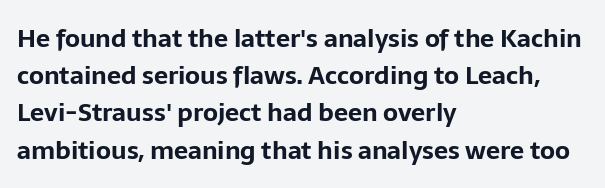
The image shows 25 px bold type, upright; set left-aligned, normal line spacing (1.49x), normal letter spacing, not underlined.
